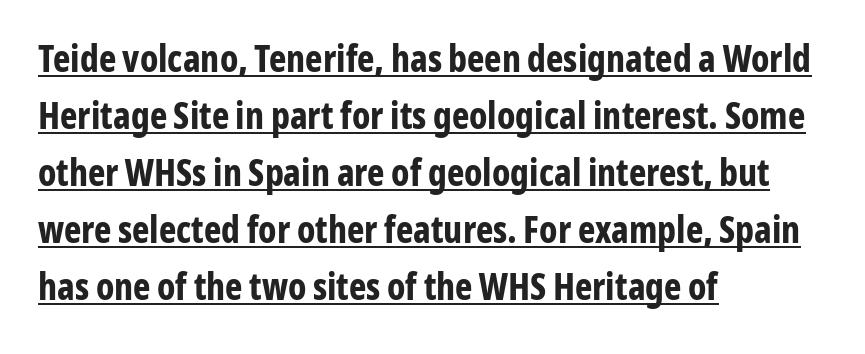
Q: Is the text bold? A: Yes.
Q: Is the text italic (slanted)? A: No, it is upright.
Q: Is the typeface a serif or a sans-serif typeface? A: Sans-serif.
Q: Is the text underlined? A: Yes.
Q: How is the paragraph aligned? A: Left-aligned.
Q: Is the spacing between letters normal or unusually wide? A: Normal.
Q: Is the spacing between lines tight, normal or loose? A: Normal.
Q: Width (condensed, normal, or wide)? A: Condensed.
Q: Stroke contrast? A: Low.
Q: x-height? A: Medium.
Q: Monospaced? A: No.
